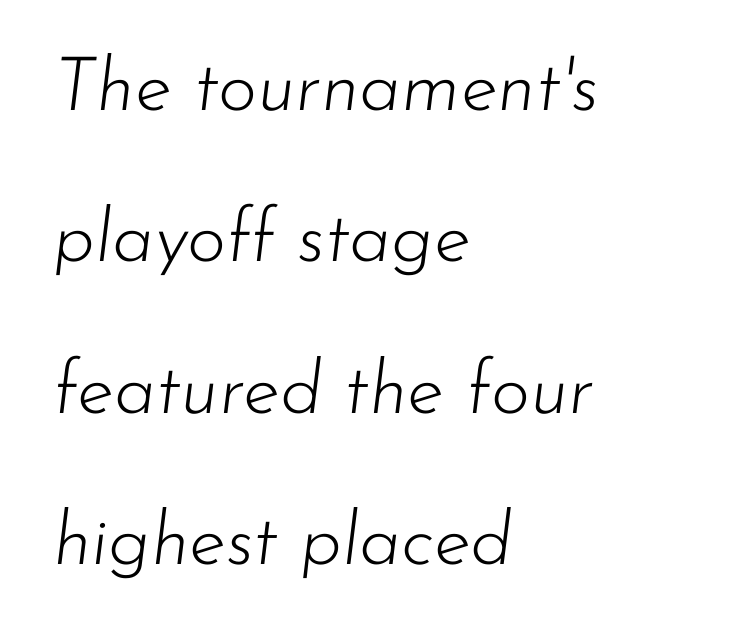
The image shows 75 px light type, italic (leaning right); set left-aligned, loose line spacing (2.02x), normal letter spacing, not underlined; low stroke contrast and a small x-height.
